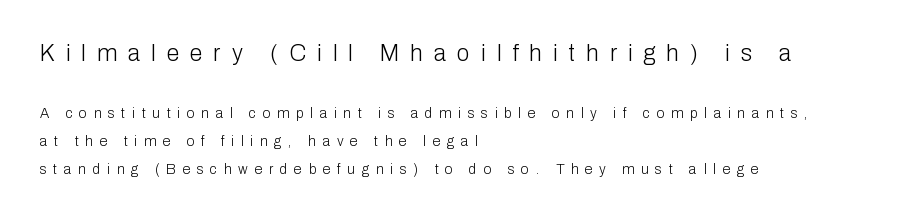
Q: Is the text bold? A: No.
Q: Is the text italic (slanted)? A: No, it is upright.
Q: Is the text underlined? A: No.
Q: How is the paragraph aligned? A: Left-aligned.
Q: Is the spacing between letters normal or unusually wide? A: Unusually wide.
Q: Is the spacing between lines tight, normal or loose? A: Loose.
Q: Which block of text is set in a larger size, the first (top) or the second (bottom)? A: The first (top) one.
